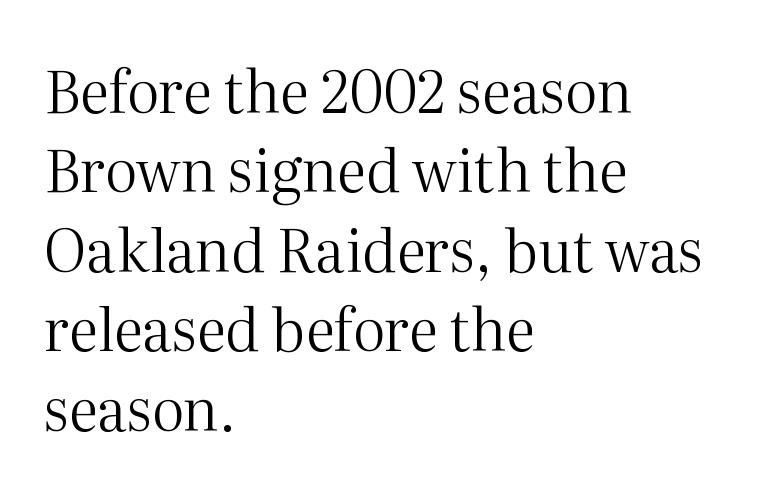
{"serif": "yes", "italic": "no", "bold": "no", "weight": "regular", "width": "normal", "stroke_contrast": "medium", "x_height": "medium", "monospaced": "no", "underline": "no", "align": "left", "line_spacing": "normal", "line_spacing_ratio": 1.37, "letter_spacing": "normal", "letter_spacing_em": 0.0, "glyph_px": 58}
